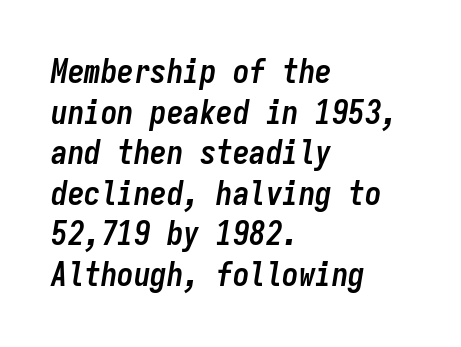
Q: Is the text bold? A: Yes.
Q: Is the text italic (slanted)? A: Yes, it leans right by about 9 degrees.
Q: Is the text underlined? A: No.
Q: How is the paragraph aligned? A: Left-aligned.
Q: Is the spacing between letters normal or unusually wide? A: Normal.
Q: Width (condensed, normal, or wide)? A: Condensed.
Q: Stroke contrast? A: Low.
Q: x-height? A: Medium.
Q: Monospaced? A: Yes.
